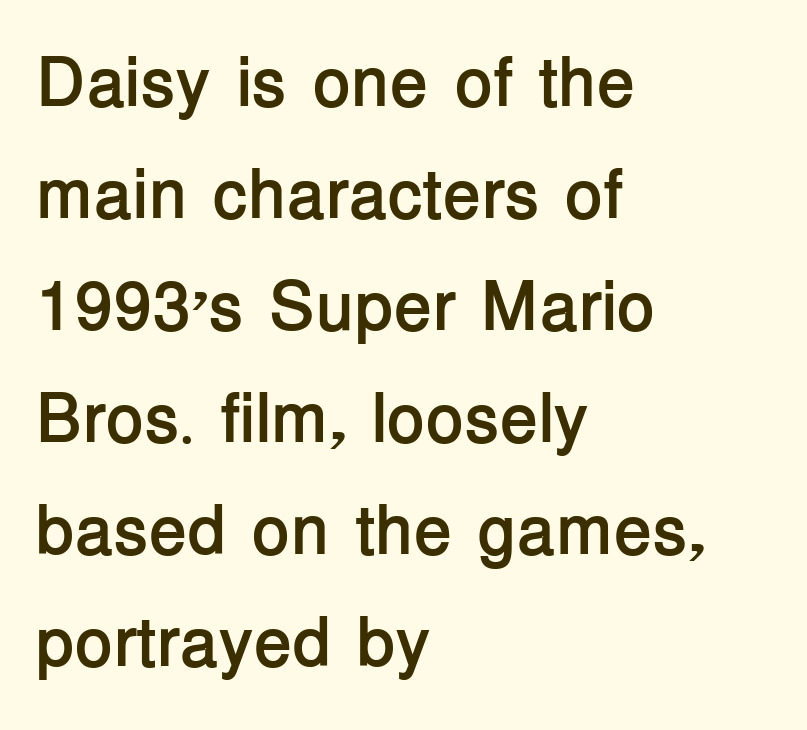
This is sans-serif lettering, the kind often seen on screens and signage. Unlike italic type, these characters show no tilt at all. Reading down the block, your eye returns to a fixed left position each line. The space beneath each line is pristine and unruled.
